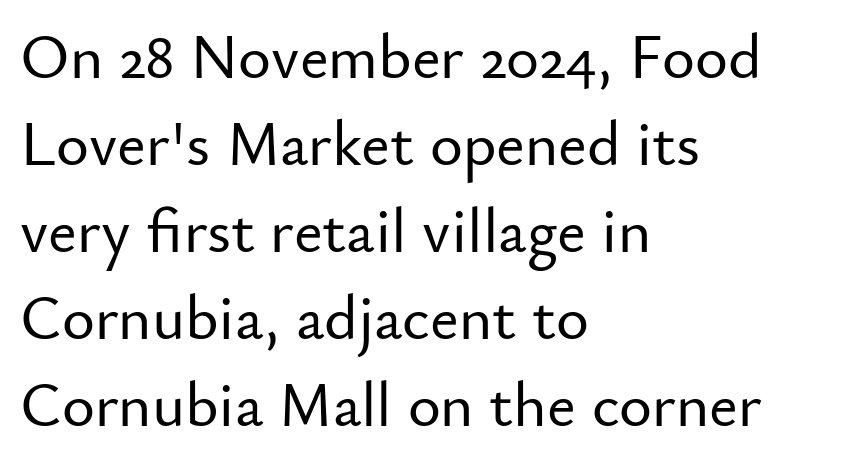
Q: Is the text italic (slanted)? A: No, it is upright.
Q: Is the typeface a serif or a sans-serif typeface? A: Sans-serif.
Q: Is the text underlined? A: No.
Q: How is the paragraph aligned? A: Left-aligned.
Q: Is the spacing between letters normal or unusually wide? A: Normal.
Q: Is the spacing between lines tight, normal or loose? A: Normal.
Q: Width (condensed, normal, or wide)? A: Normal.
Q: Stroke contrast? A: Low.
Q: x-height? A: Small.
Q: Monospaced? A: No.
